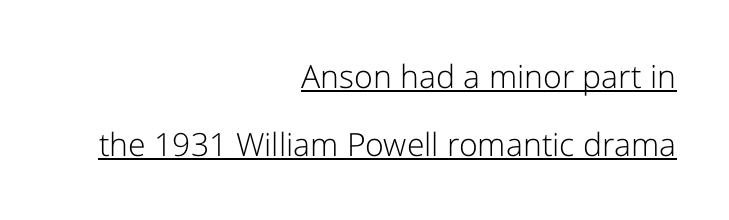
Q: Is the text bold? A: No.
Q: Is the text italic (slanted)? A: No, it is upright.
Q: Is the typeface a serif or a sans-serif typeface? A: Sans-serif.
Q: Is the text underlined? A: Yes.
Q: How is the paragraph aligned? A: Right-aligned.
Q: Is the spacing between letters normal or unusually wide? A: Normal.
Q: Is the spacing between lines tight, normal or loose? A: Loose.
Q: Width (condensed, normal, or wide)? A: Normal.
Q: Stroke contrast? A: Low.
Q: x-height? A: Medium.
Q: Monospaced? A: No.
